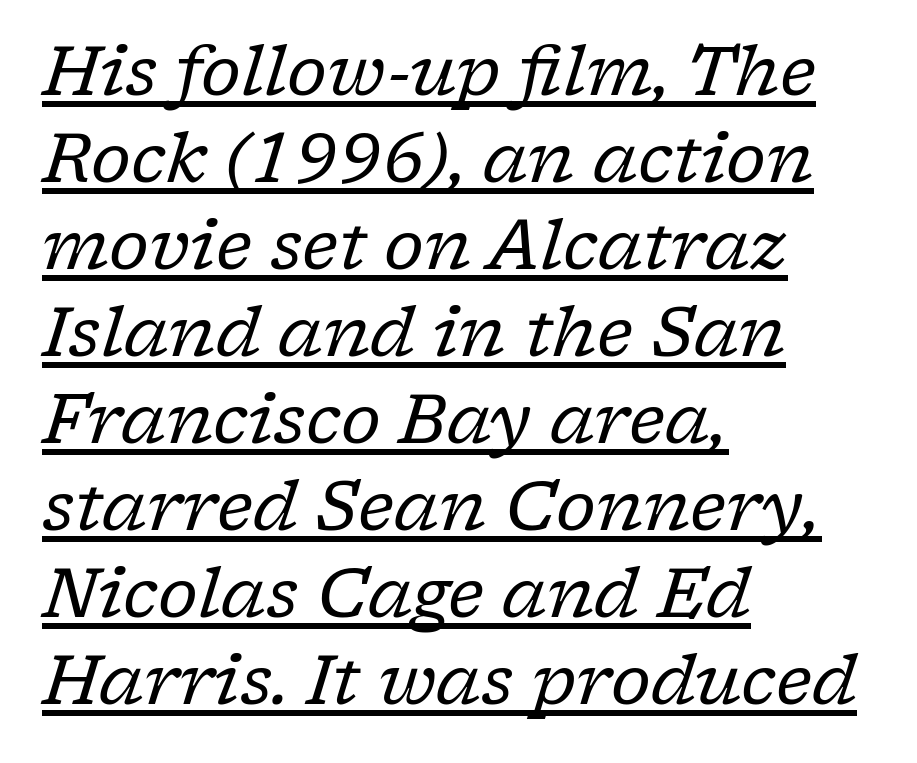
Q: Is the text bold? A: No.
Q: Is the text italic (slanted)? A: Yes, it leans right by about 17 degrees.
Q: Is the typeface a serif or a sans-serif typeface? A: Serif.
Q: Is the text underlined? A: Yes.
Q: How is the paragraph aligned? A: Left-aligned.
Q: Is the spacing between letters normal or unusually wide? A: Normal.
Q: Is the spacing between lines tight, normal or loose? A: Normal.
Q: Width (condensed, normal, or wide)? A: Normal.
Q: Stroke contrast? A: Low.
Q: x-height? A: Medium.
Q: Monospaced? A: No.
